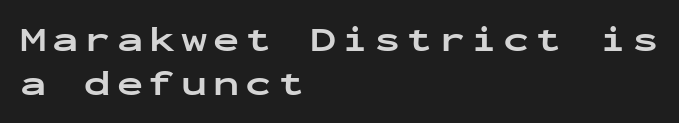
Plenty of ink on the page — the face is bold. Typographically, this falls in the sans-serif category. Fixed-width glyphs throughout — classic coding-font behaviour. The axis of the letterforms is exactly vertical. One-word summary of the alignment: left. Horizontal bands of white between lines are of average thickness.
